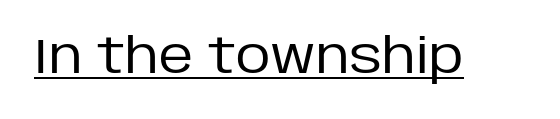
{"serif": "no", "italic": "no", "bold": "no", "weight": "regular", "width": "normal", "stroke_contrast": "low", "x_height": "large", "monospaced": "no", "underline": "yes", "letter_spacing": "normal", "letter_spacing_em": 0.0, "glyph_px": 48}
